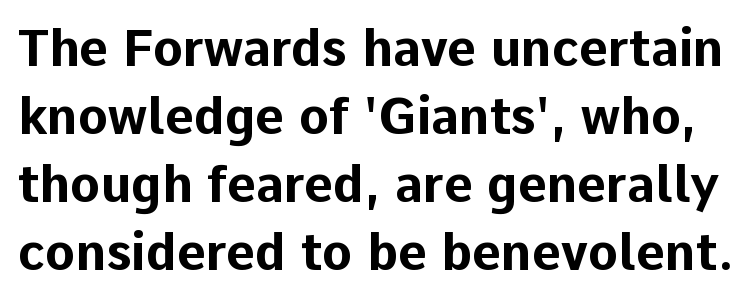
The letters carry no serifs — their stems end cleanly without finishing strokes. Descender tails drop into unmarked territory. Its strokes are broad and dark, the hallmark of bold type. Varying glyph widths throughout — classic text-font behaviour. In terms of posture, this sample is upright. Rows of type keep a routine distance in the vertical direction.
